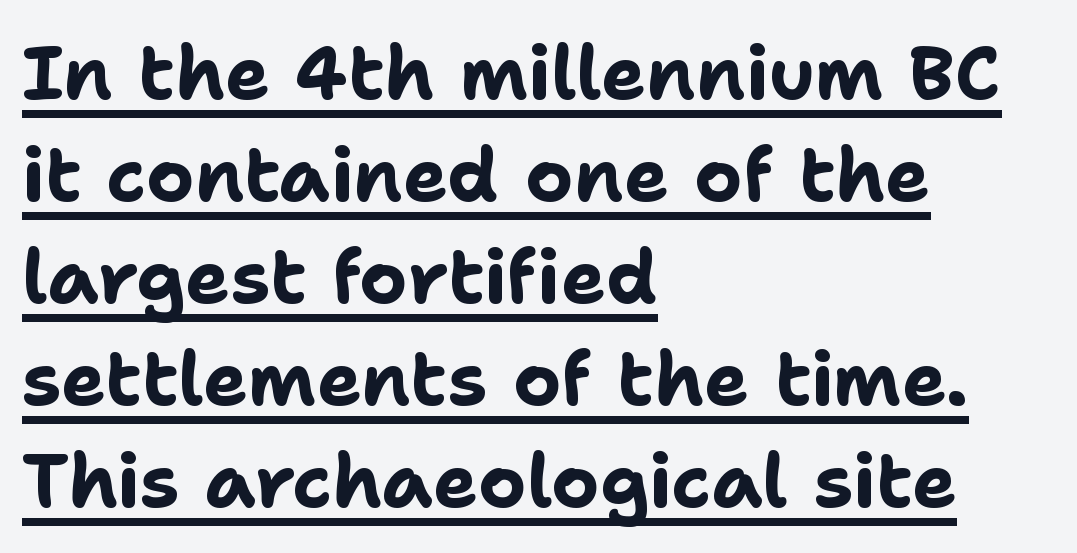
The words here are underlined. This sample has the flowing, uneven cadence of proportional lettering. A normal amount of white space separates one row of letters from the next. Where is the straight margin? On the left.
